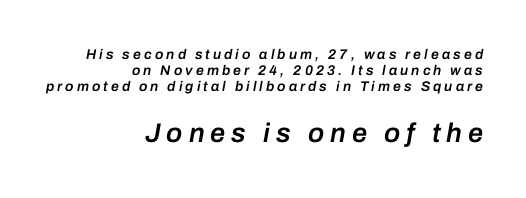
The space directly below the letters is spotless. Each new line begins almost immediately beneath the previous one. Weight: semibold (demi). Scale increases going downward across the two blocks.
